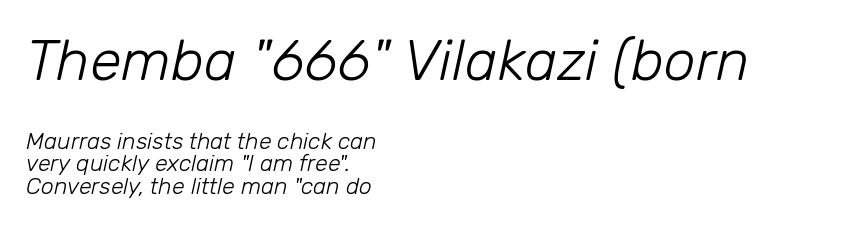
{"italic": "yes", "lean": "right", "slant_degrees": 12, "bold": "no", "weight": "light", "width": "normal", "stroke_contrast": "low", "x_height": "medium", "monospaced": "no", "underline": "no", "align": "left", "line_spacing": "tight", "line_spacing_ratio": 0.97, "letter_spacing": "normal", "letter_spacing_em": 0.0, "larger_block": "first", "size_ratio": 2.48, "glyph_px": 57}
